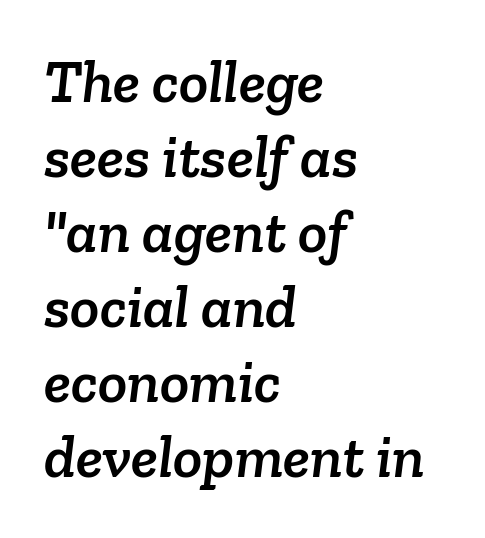
Q: Is the typeface a serif or a sans-serif typeface? A: Serif.
Q: Is the text underlined? A: No.
Q: How is the paragraph aligned? A: Left-aligned.
Q: Is the spacing between letters normal or unusually wide? A: Normal.
Q: Width (condensed, normal, or wide)? A: Normal.
Q: Stroke contrast? A: Low.
Q: x-height? A: Medium.
Q: Monospaced? A: No.
